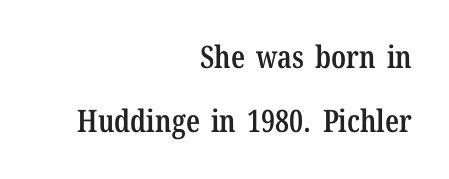
{"serif": "yes", "italic": "no", "bold": "semi", "weight": "semibold", "width": "condensed", "stroke_contrast": "low", "x_height": "medium", "monospaced": "no", "underline": "no", "align": "right", "line_spacing": "loose", "line_spacing_ratio": 2.06, "letter_spacing": "normal", "letter_spacing_em": 0.0, "glyph_px": 31}
